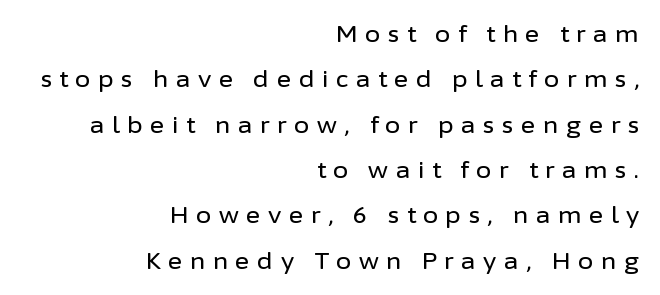
{"italic": "no", "underline": "no", "align": "right", "line_spacing": "loose", "line_spacing_ratio": 2.06, "letter_spacing": "wide", "letter_spacing_em": 0.34, "glyph_px": 22}
